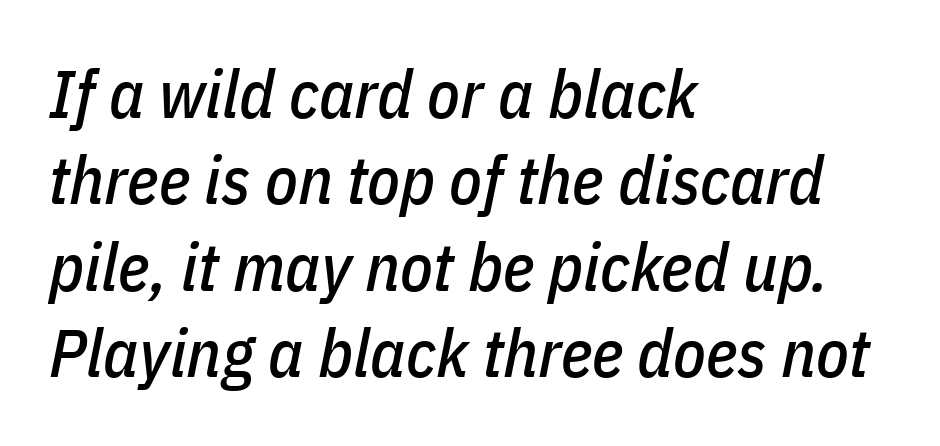
The image shows 67 px condensed type, italic (leaning right); set left-aligned, normal line spacing (1.29x), normal letter spacing, not underlined; low stroke contrast and a medium x-height.
